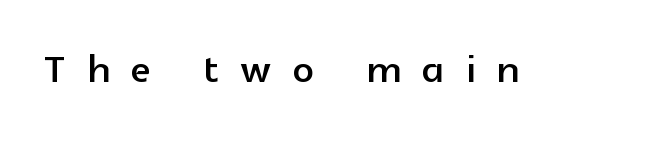
Q: Is the text italic (slanted)? A: No, it is upright.
Q: Is the typeface a serif or a sans-serif typeface? A: Sans-serif.
Q: Is the text underlined? A: No.
Q: Is the spacing between letters normal or unusually wide? A: Unusually wide.
Q: Width (condensed, normal, or wide)? A: Normal.
Q: x-height? A: Medium.
Q: Monospaced? A: No.
